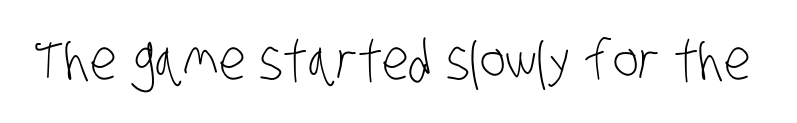
Q: Is the text bold? A: No.
Q: Is the typeface a serif or a sans-serif typeface? A: Sans-serif.
Q: Is the text underlined? A: No.
Q: Is the spacing between letters normal or unusually wide? A: Normal.
Q: Width (condensed, normal, or wide)? A: Condensed.
Q: Stroke contrast? A: Low.
Q: x-height? A: Large.
Q: Monospaced? A: No.
